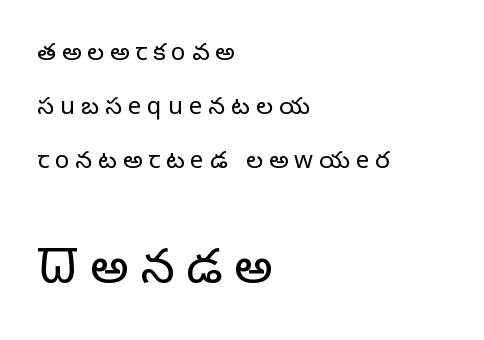
The image shows 48 px light sans-serif type, upright; set left-aligned, loose line spacing (2.25x), unusually wide letter spacing (+0.25 em), not underlined; the second (bottom) block is 2.0x larger; low stroke contrast and a medium x-height.
